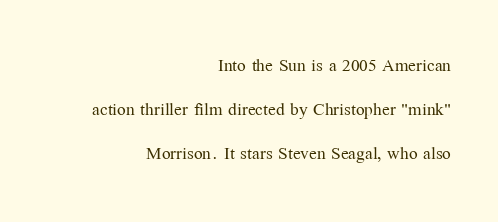
Q: Is the text bold? A: No.
Q: Is the text italic (slanted)? A: No, it is upright.
Q: Is the text underlined? A: No.
Q: How is the paragraph aligned? A: Right-aligned.
Q: Is the spacing between letters normal or unusually wide? A: Normal.
Q: Is the spacing between lines tight, normal or loose? A: Loose.
